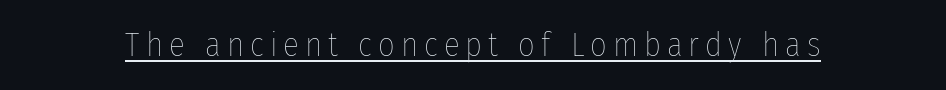
Heaviness? Minimal to ordinary, like unemphasized prose. Italic: no, the glyphs are upright roman. The rendered words wear a rule along their underside. Is this a fixed-width face? No — the glyphs have proportional, varying widths.
